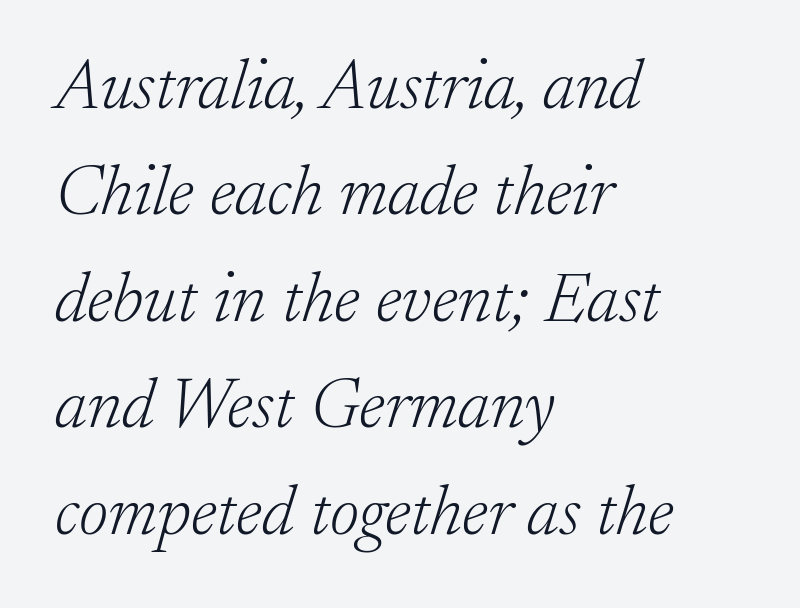
{"serif": "yes", "italic": "yes", "lean": "right", "slant_degrees": 17, "bold": "no", "weight": "light", "width": "normal", "stroke_contrast": "low", "x_height": "small", "monospaced": "no", "underline": "no", "align": "left", "line_spacing": "normal", "line_spacing_ratio": 1.5, "letter_spacing": "normal", "letter_spacing_em": 0.0, "glyph_px": 71}
